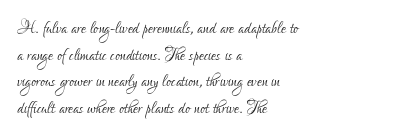
{"bold": "no", "underline": "no", "align": "left", "line_spacing_ratio": 1.21, "letter_spacing": "normal", "letter_spacing_em": 0.0, "glyph_px": 22}
